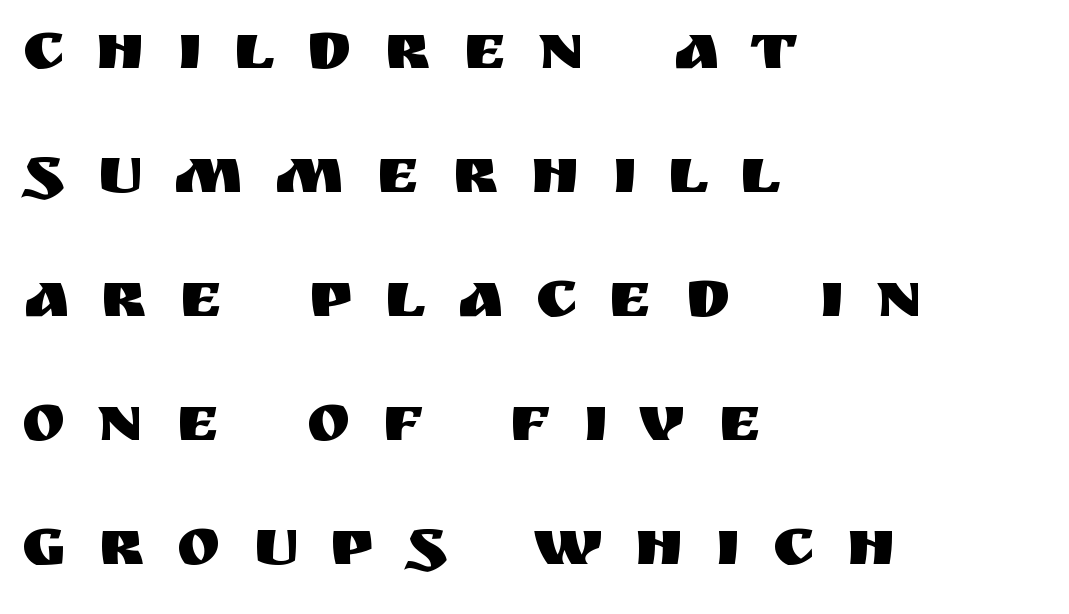
{"serif": "no", "italic": "no", "width": "normal", "stroke_contrast": "medium", "x_height": "large", "monospaced": "no", "underline": "no", "align": "left", "line_spacing_ratio": 1.88, "letter_spacing": "wide", "letter_spacing_em": 0.48, "glyph_px": 66}
